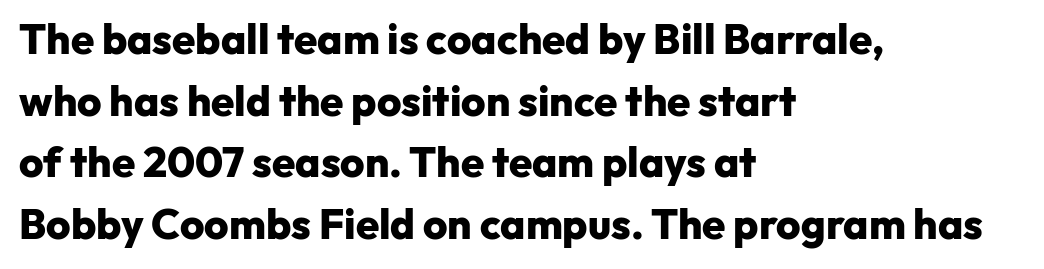
{"serif": "no", "italic": "no", "bold": "yes", "weight": "heavy", "width": "normal", "stroke_contrast": "low", "x_height": "medium", "monospaced": "no", "underline": "no", "align": "left", "line_spacing": "normal", "line_spacing_ratio": 1.47, "letter_spacing": "normal", "letter_spacing_em": 0.0, "glyph_px": 42}
